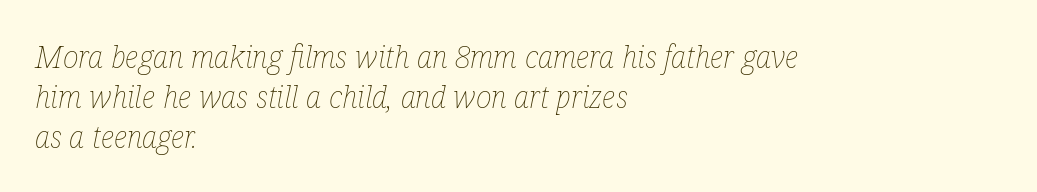
{"italic": "yes", "lean": "right", "slant_degrees": 12, "bold": "no", "weight": "thin", "width": "condensed", "stroke_contrast": "low", "x_height": "medium", "monospaced": "no", "underline": "no", "align": "left", "line_spacing": "normal", "line_spacing_ratio": 1.33, "letter_spacing": "normal", "letter_spacing_em": 0.0, "glyph_px": 30}
